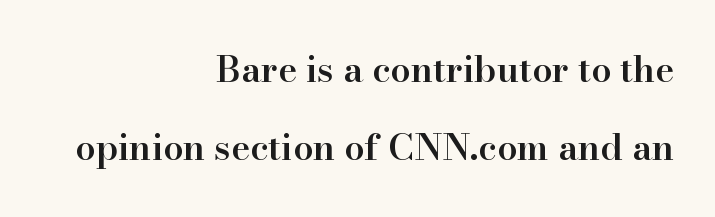
{"serif": "yes", "italic": "no", "bold": "semi", "weight": "semibold", "width": "normal", "stroke_contrast": "high", "x_height": "small", "monospaced": "no", "underline": "no", "align": "right", "line_spacing": "loose", "line_spacing_ratio": 2.18, "letter_spacing": "normal", "letter_spacing_em": 0.0, "glyph_px": 36}
